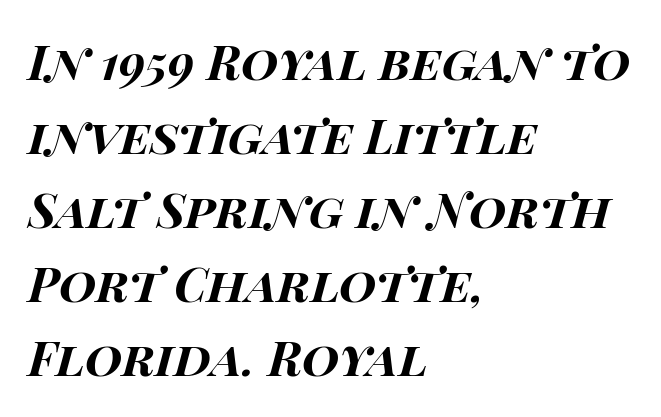
{"italic": "yes", "lean": "right", "slant_degrees": 15, "bold": "yes", "weight": "bold", "width": "wide", "stroke_contrast": "high", "x_height": "large", "monospaced": "no", "underline": "no", "align": "left", "line_spacing": "normal", "line_spacing_ratio": 1.54, "letter_spacing": "normal", "letter_spacing_em": 0.0, "glyph_px": 48}
